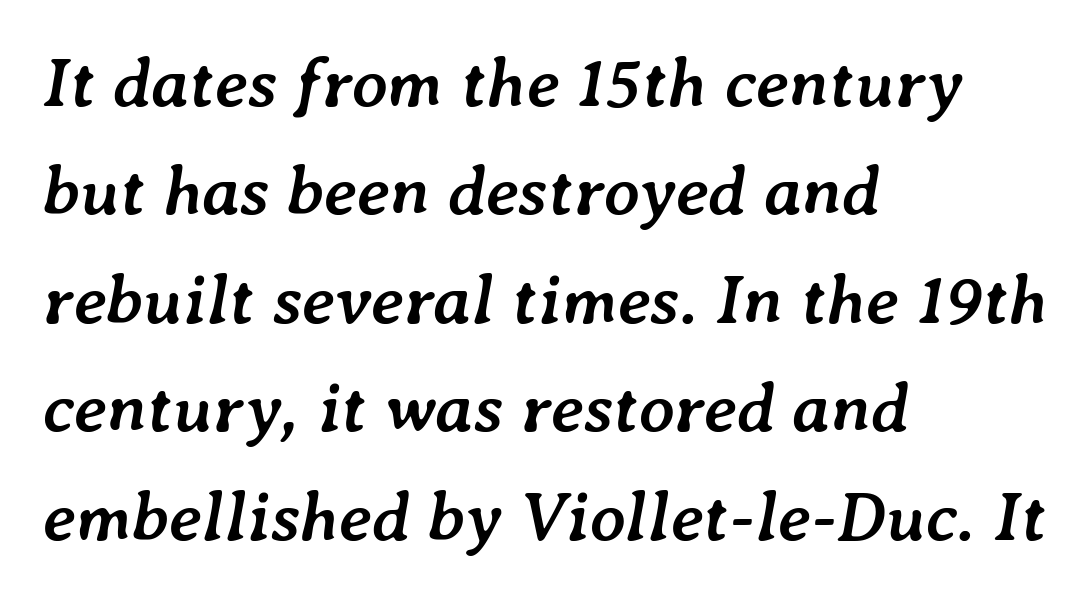
Q: Is the text bold? A: Yes.
Q: Is the text italic (slanted)? A: Yes, it leans right by about 7 degrees.
Q: Is the text underlined? A: No.
Q: How is the paragraph aligned? A: Left-aligned.
Q: Is the spacing between letters normal or unusually wide? A: Normal.
Q: Is the spacing between lines tight, normal or loose? A: Normal.
Q: Width (condensed, normal, or wide)? A: Normal.
Q: Stroke contrast? A: Low.
Q: x-height? A: Medium.
Q: Monospaced? A: No.
